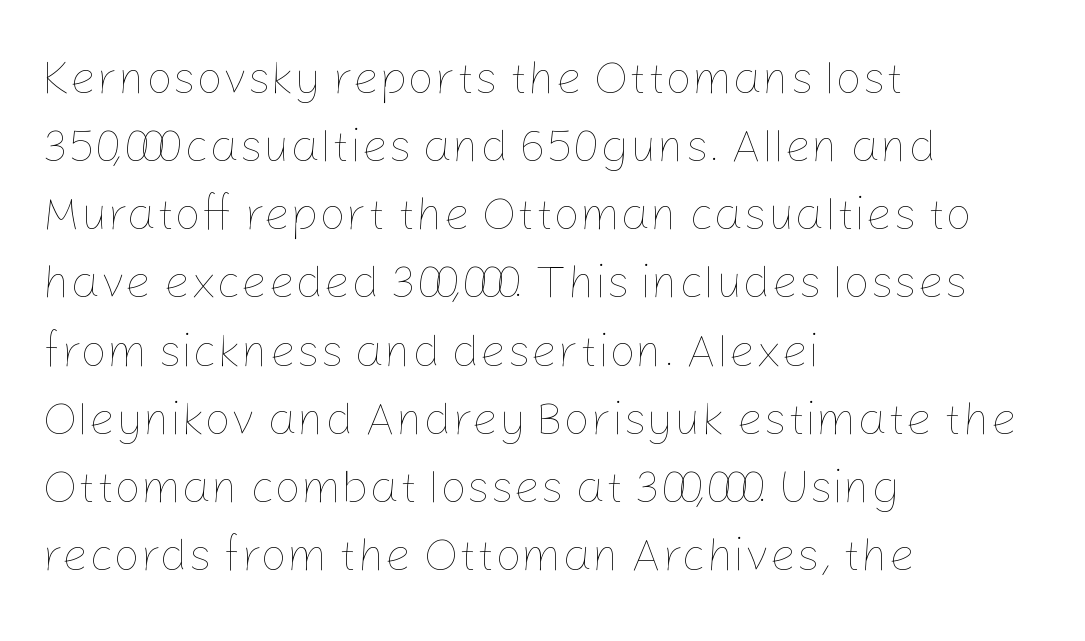
{"italic": "no", "bold": "no", "weight": "thin", "width": "normal", "stroke_contrast": "low", "x_height": "medium", "monospaced": "no", "underline": "no", "align": "left", "line_spacing": "normal", "line_spacing_ratio": 1.45, "letter_spacing": "normal", "letter_spacing_em": 0.0, "glyph_px": 47}
